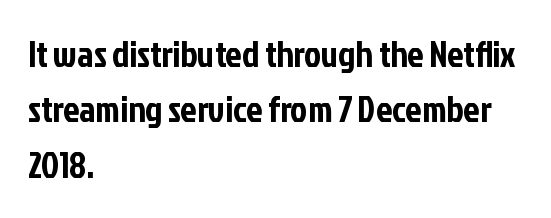
Notice how the stems are strictly vertical — no italics here. A bare baseline throughout the passage. Unlike a traditional serif, this face leaves its strokes unadorned. Visually the block forms a straight wall on the left and a jagged coastline on the right. Compared with typical paragraphs, the rows here are spaced about the same. Think of a printed novel: that variable character pitch is what you see here.
